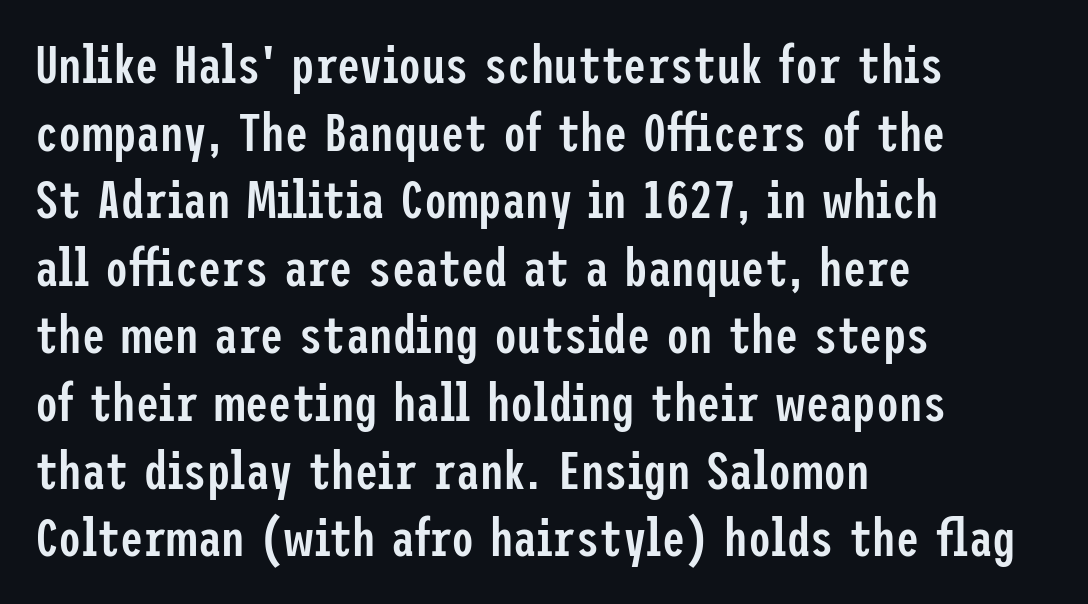
Q: Is the text bold? A: Semi-bold.
Q: Is the text italic (slanted)? A: No, it is upright.
Q: Is the typeface a serif or a sans-serif typeface? A: Sans-serif.
Q: Is the text underlined? A: No.
Q: How is the paragraph aligned? A: Left-aligned.
Q: Is the spacing between letters normal or unusually wide? A: Normal.
Q: Is the spacing between lines tight, normal or loose? A: Normal.
Q: Width (condensed, normal, or wide)? A: Condensed.
Q: Stroke contrast? A: Low.
Q: x-height? A: Medium.
